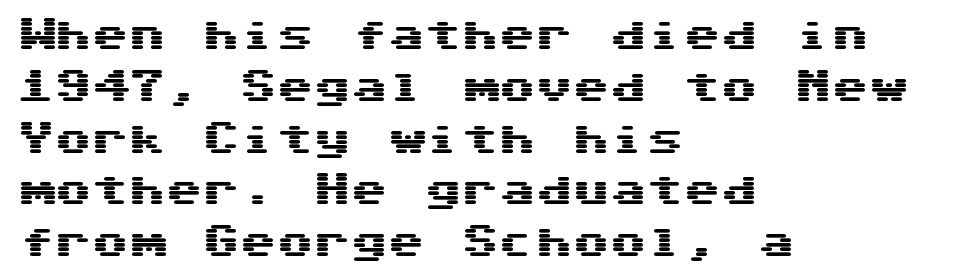
{"serif": "no", "italic": "no", "width": "wide", "stroke_contrast": "medium", "x_height": "medium", "monospaced": "yes", "underline": "no", "align": "left", "line_spacing": "normal", "line_spacing_ratio": 1.4, "letter_spacing": "normal", "letter_spacing_em": 0.0, "glyph_px": 37}
